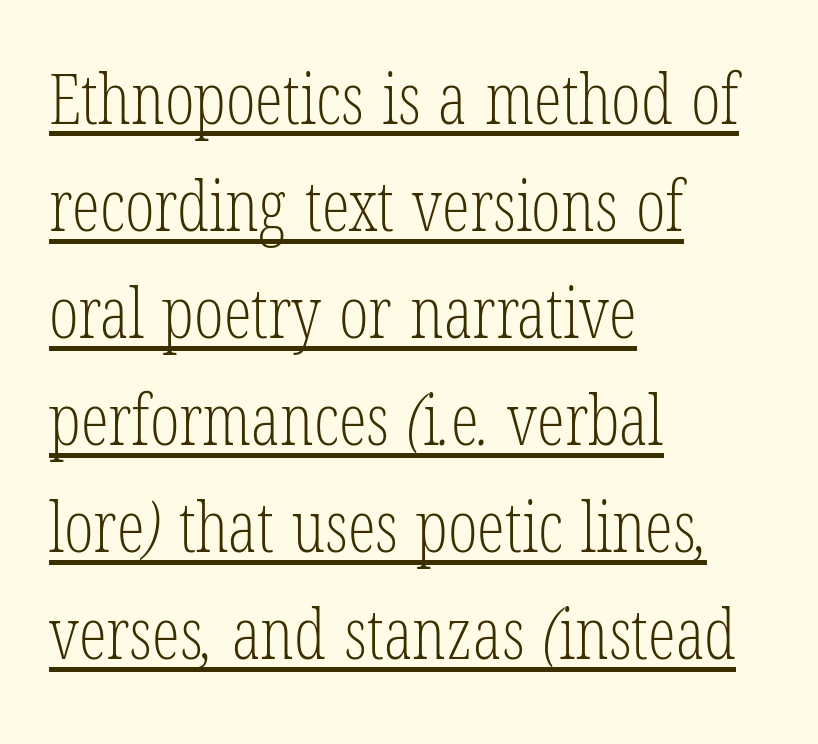
Is there an underline? Yes — a line sits under the letters. The horizontal fit of the characters is conventional and even. No extra ink here — the face is not bold. These lines stack with their left ends in a neat column. This is serif lettering, the kind often seen in printed books. Rows of type keep a routine distance in the vertical direction.
